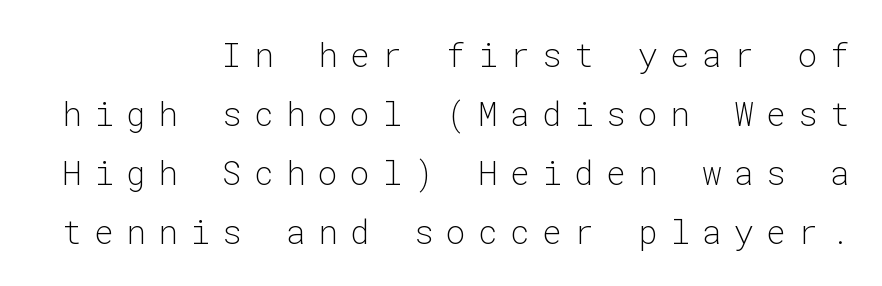
The image shows 33 px light sans-serif type, upright, monospaced; set right-aligned, line spacing 1.79x, unusually wide letter spacing (+0.37 em), not underlined; low stroke contrast and a medium x-height.
